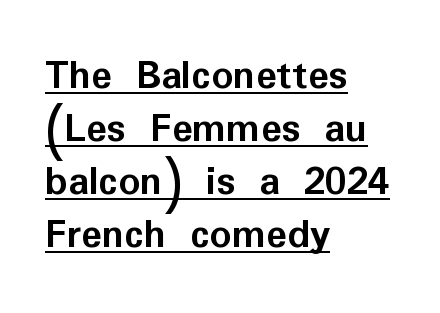
{"serif": "no", "italic": "no", "bold": "yes", "weight": "semibold", "width": "normal", "stroke_contrast": "low", "x_height": "medium", "monospaced": "no", "underline": "yes", "align": "left", "line_spacing_ratio": 1.23, "letter_spacing": "normal", "letter_spacing_em": 0.0, "glyph_px": 43}
